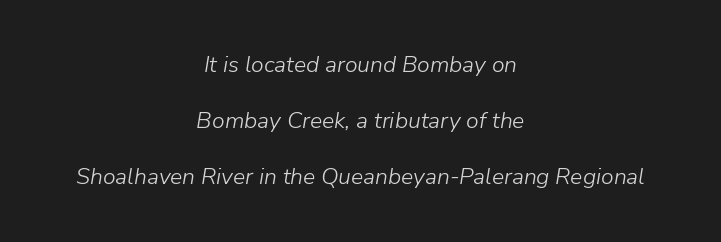
The image shows 23 px text type, italic (leaning right); set centered, loose line spacing (2.44x), normal letter spacing, not underlined.
